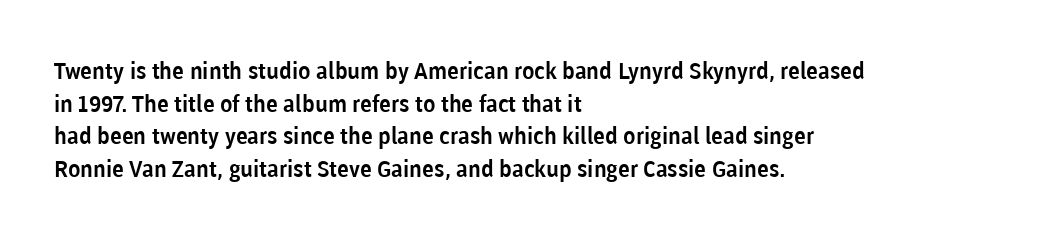
{"italic": "no", "underline": "no", "align": "left", "line_spacing": "normal", "line_spacing_ratio": 1.42, "letter_spacing": "normal", "letter_spacing_em": 0.0, "glyph_px": 23}
